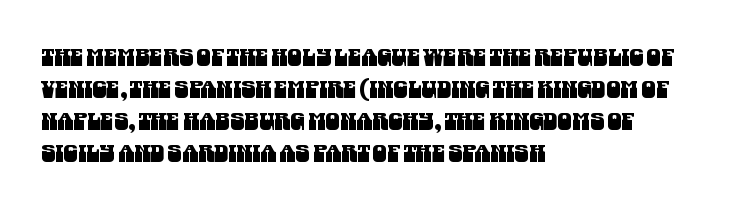
The image shows 23 px text type; set left-aligned, normal line spacing (1.39x), normal letter spacing, not underlined.
